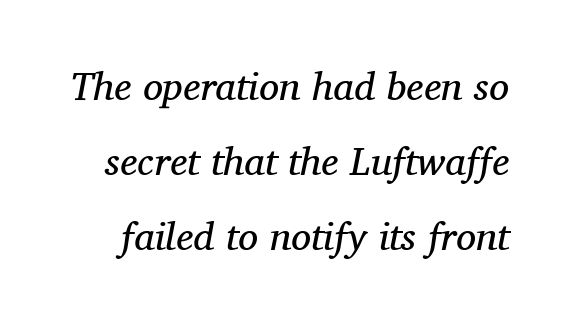
{"serif": "yes", "italic": "yes", "lean": "right", "slant_degrees": 11, "bold": "no", "weight": "regular", "width": "normal", "stroke_contrast": "medium", "x_height": "medium", "monospaced": "no", "underline": "no", "line_spacing_ratio": 1.88, "letter_spacing": "normal", "letter_spacing_em": 0.0, "glyph_px": 40}
